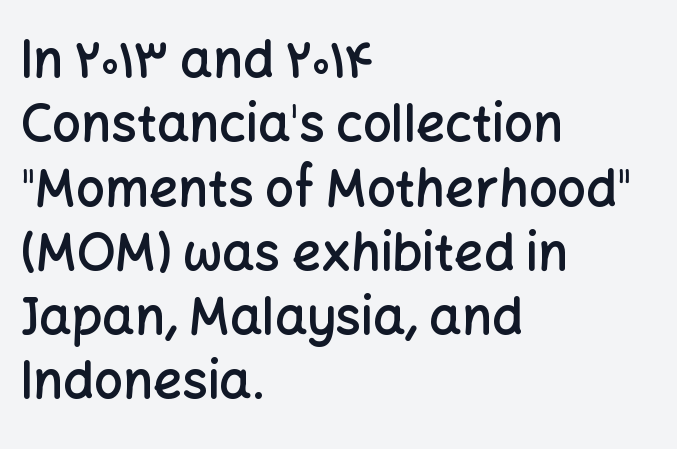
Letters rest on an invisible, unmarked baseline. The rows are spaced the way most documents space them. The axis of the letterforms is exactly vertical. Stroke terminals: plain, sans-serif.
